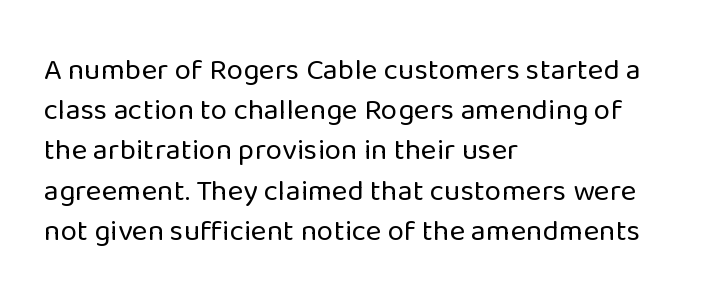
Is the block centered? No — it sits flush against the left margin. Beneath every word, the page is bare. Grotesque or geometric, the face here clearly has no serifs. Look at the tracking — it's just the regular setting, nothing added. Line spacing here is normal. Here the designer chose a conventional face with non-uniform glyph widths.
